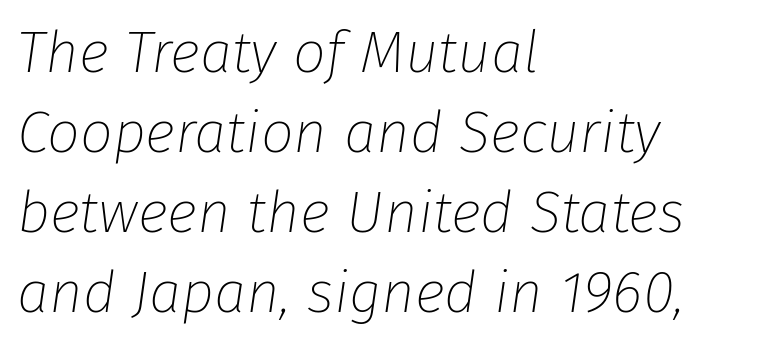
{"italic": "yes", "lean": "right", "slant_degrees": 8, "bold": "no", "weight": "thin", "width": "normal", "stroke_contrast": "low", "x_height": "medium", "monospaced": "no", "underline": "no", "align": "left", "line_spacing": "normal", "line_spacing_ratio": 1.38, "letter_spacing": "normal", "letter_spacing_em": 0.0, "glyph_px": 58}
